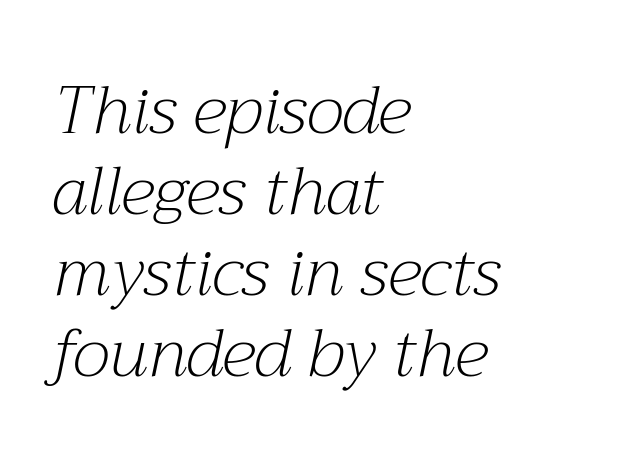
Small tapered or slab feet sit at the stroke ends, so this counts as serif. Nothing unusual about the tracking: characters are spaced as the font intends. Summary of weight: not heavy and not bold. A clean baseline with only descenders dipping below it.
